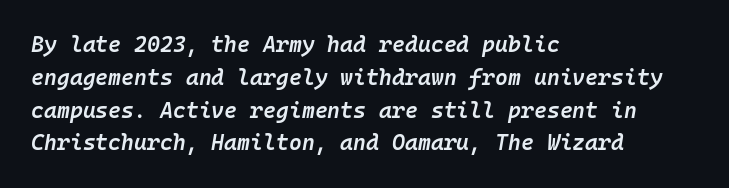
{"italic": "yes", "lean": "right", "slant_degrees": 10, "bold": "semi", "underline": "no", "align": "left", "line_spacing": "normal", "line_spacing_ratio": 1.49, "letter_spacing": "normal", "letter_spacing_em": 0.0, "glyph_px": 22}
